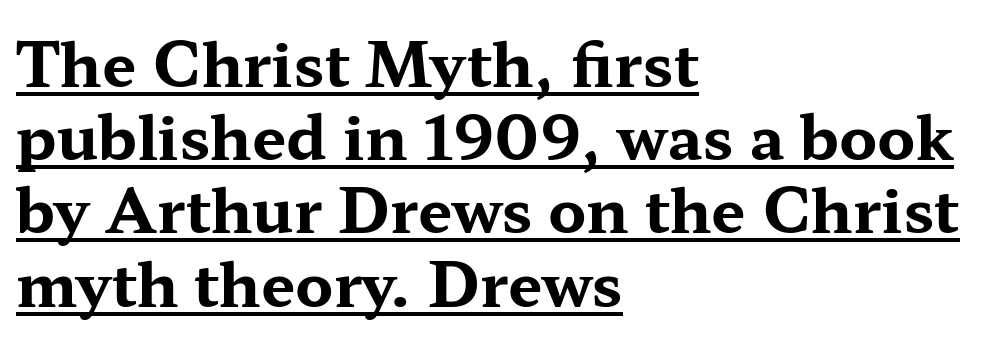
It's the straight-up-and-down kind of type. This rendering uses left alignment, leaving the right contour irregular. Underlined type. Is the type bold? Yes — the strokes are clearly thick and heavy. Stroke terminals: seriffed.
